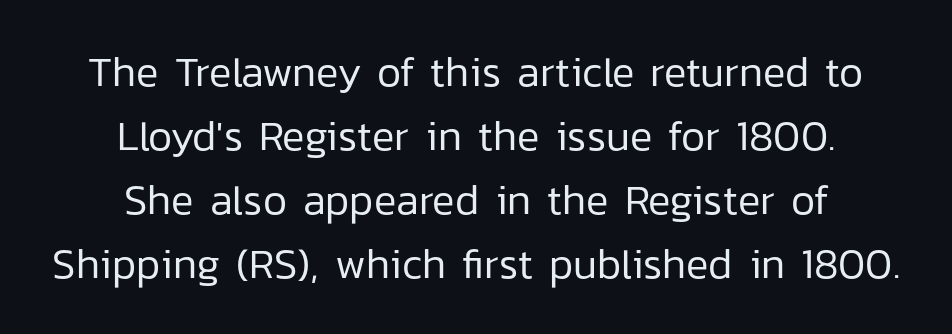
{"serif": "no", "italic": "no", "bold": "no", "weight": "regular", "width": "normal", "stroke_contrast": "low", "x_height": "medium", "monospaced": "no", "underline": "no", "align": "center", "line_spacing": "normal", "line_spacing_ratio": 1.52, "letter_spacing": "normal", "letter_spacing_em": 0.0, "glyph_px": 42}
